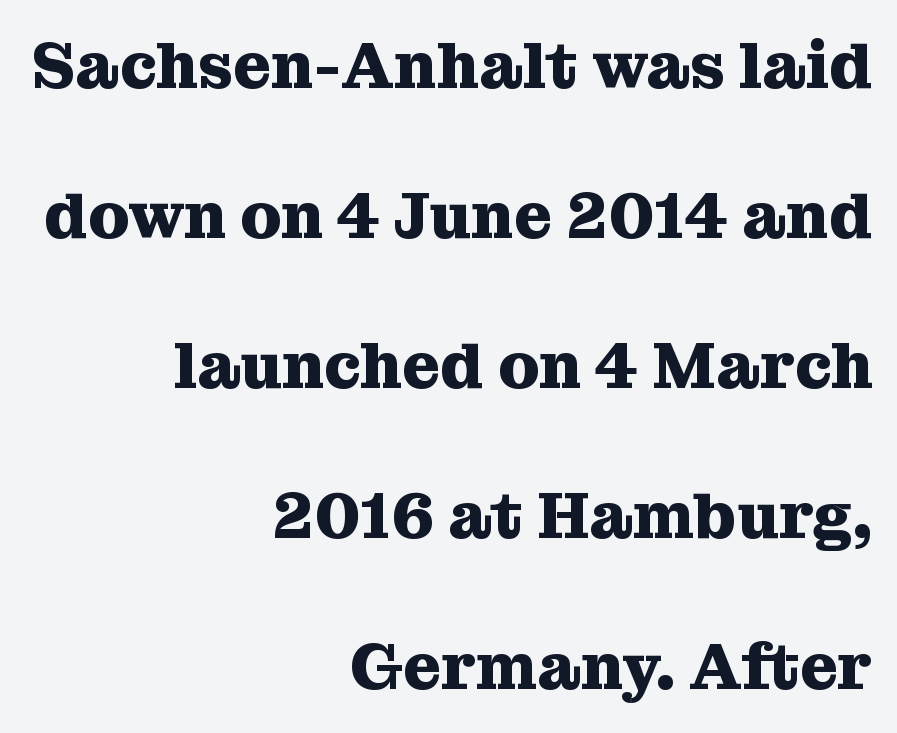
{"serif": "yes", "italic": "no", "bold": "yes", "weight": "heavy", "width": "normal", "stroke_contrast": "medium", "x_height": "medium", "monospaced": "no", "underline": "no", "align": "right", "line_spacing": "loose", "line_spacing_ratio": 2.31, "letter_spacing": "normal", "letter_spacing_em": 0.0, "glyph_px": 65}
